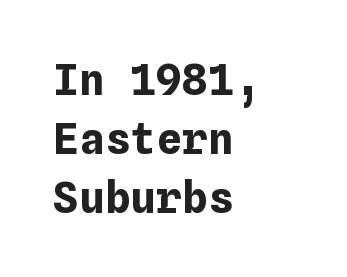
The image shows 43 px bold type, upright; set left-aligned, normal line spacing (1.37x), normal letter spacing, not underlined; low stroke contrast and a medium x-height.
